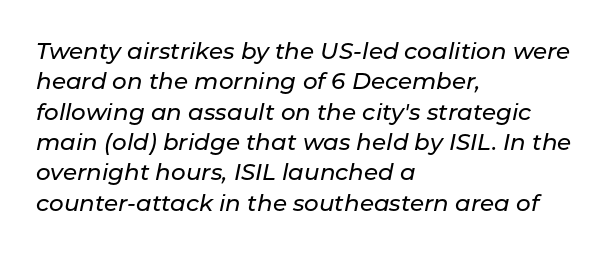
{"italic": "yes", "lean": "right", "slant_degrees": 11, "underline": "no", "align": "left", "line_spacing": "normal", "line_spacing_ratio": 1.32, "letter_spacing": "normal", "letter_spacing_em": 0.0, "glyph_px": 23}
